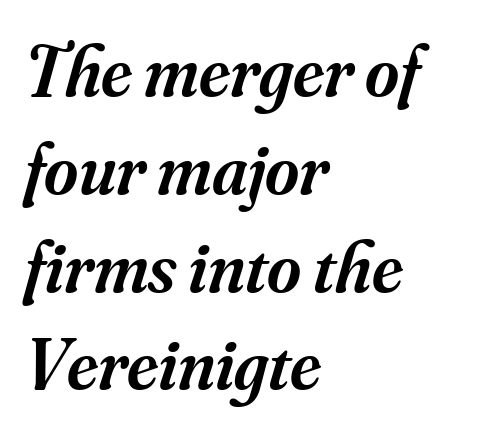
Q: Is the text bold? A: Semi-bold.
Q: Is the text italic (slanted)? A: Yes, it leans right by about 16 degrees.
Q: Is the typeface a serif or a sans-serif typeface? A: Serif.
Q: Is the text underlined? A: No.
Q: How is the paragraph aligned? A: Left-aligned.
Q: Is the spacing between letters normal or unusually wide? A: Normal.
Q: Is the spacing between lines tight, normal or loose? A: Normal.
Q: Width (condensed, normal, or wide)? A: Normal.
Q: Stroke contrast? A: Medium.
Q: x-height? A: Small.
Q: Monospaced? A: No.
